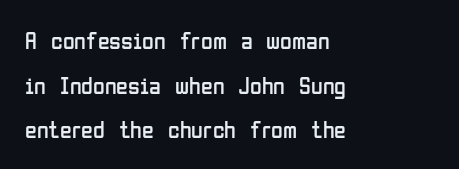
The letters look calm and open, with moderate or lighter stems. Each line starts at the same left margin while the right side varies. Underline: absent. What stands out about the letter spacing? Nothing — it is the standard amount.
